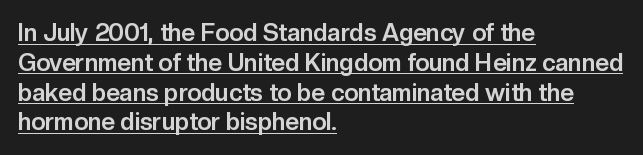
The image shows 24 px bold type, upright; set left-aligned, line spacing 1.24x, normal letter spacing, underlined.
